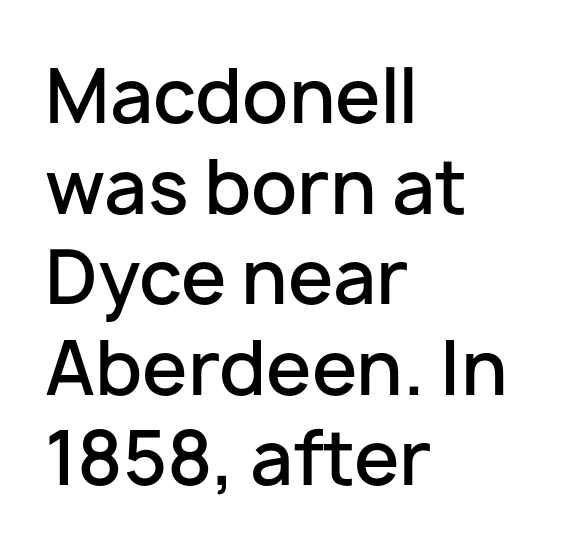
Q: Is the text bold? A: Semi-bold.
Q: Is the text italic (slanted)? A: No, it is upright.
Q: Is the typeface a serif or a sans-serif typeface? A: Sans-serif.
Q: Is the text underlined? A: No.
Q: How is the paragraph aligned? A: Left-aligned.
Q: Is the spacing between letters normal or unusually wide? A: Normal.
Q: Width (condensed, normal, or wide)? A: Normal.
Q: Stroke contrast? A: Low.
Q: x-height? A: Medium.
Q: Monospaced? A: No.
